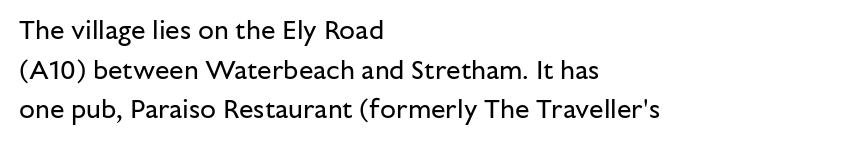
The block of text has a typical density, with ordinary space between rows. The line texture is even and compact thanks to regular tracking. Nothing heavy about these letters — not bold at all. Which margin do the lines hug? The left one — the right edge is uneven.
